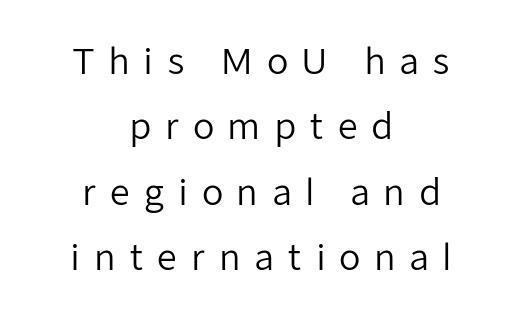
The face used here is rendered with a markedly widened letterfit. This sample is center-justified, so both line endings float freely. The rendering shows plain stroke endings on the letterforms — a sans-serif design. Is there any slant? The stems are plumb. Unbolded letterforms with no extra heft. These lines are rendered in a variable-pitch font.
